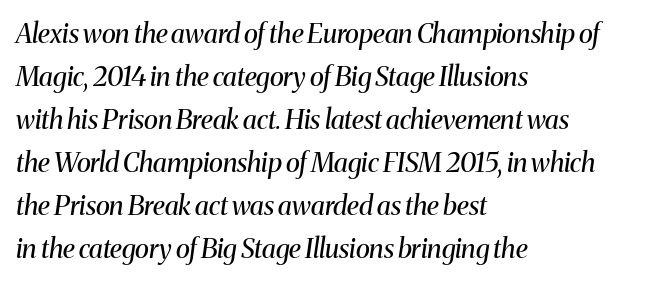
Stems here are at most as thick as an everyday book face. Casual observation: everything's shoved over to the left. Tall strokes in this sample are angled rather than plumb. The strip under each line holds only bare page.
